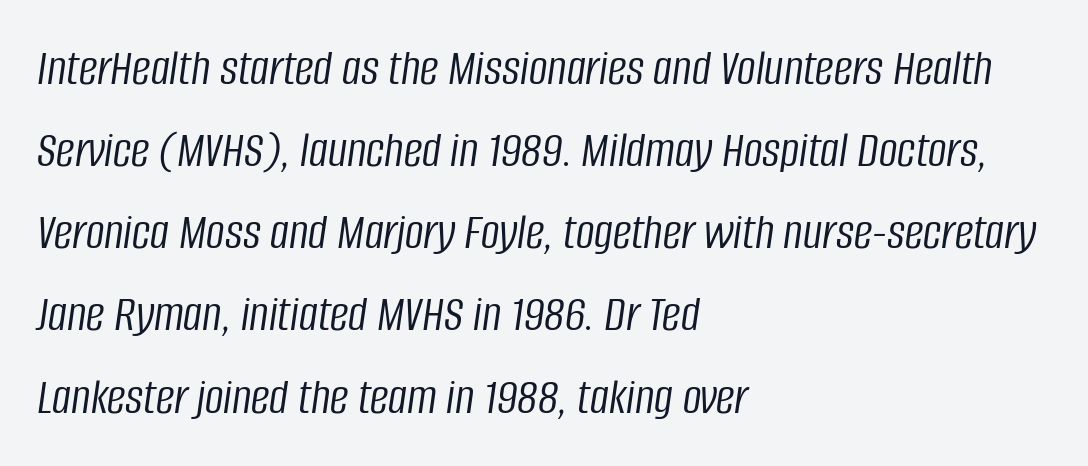
Unmarked baselines from the first word to the last. There is no visible air inserted between adjacent glyphs. Emphasis-style slanted type is in use. Is the stroke heavy? The answer is a plain regular-or-lighter. Casual observation: everything's shoved over to the left.
